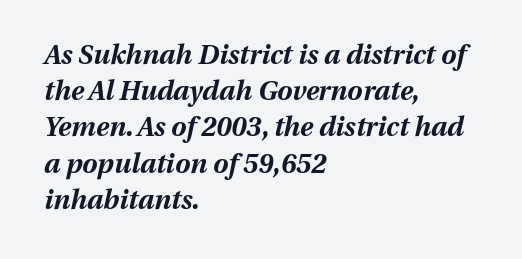
Q: Is the text bold? A: Yes.
Q: Is the text italic (slanted)? A: Yes, it leans right by about 13 degrees.
Q: Is the text underlined? A: No.
Q: How is the paragraph aligned? A: Left-aligned.
Q: Is the spacing between letters normal or unusually wide? A: Normal.
Q: Is the spacing between lines tight, normal or loose? A: Normal.
